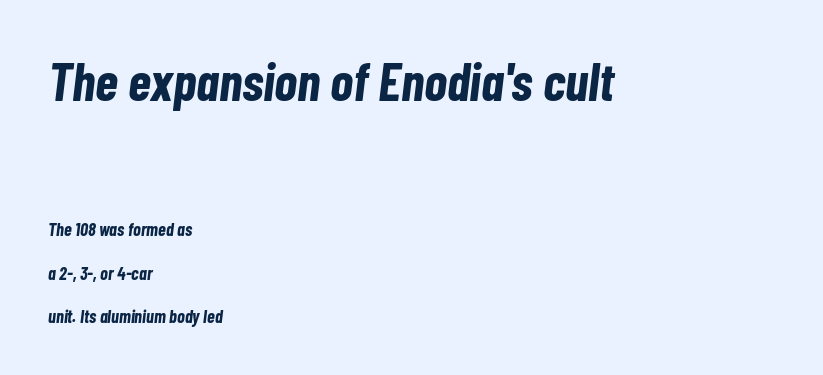
The image shows 53 px bold, condensed type, italic (leaning right); set left-aligned, loose line spacing (2.41x), normal letter spacing, not underlined; the first (top) block is 2.94x larger; low stroke contrast and a medium x-height.
